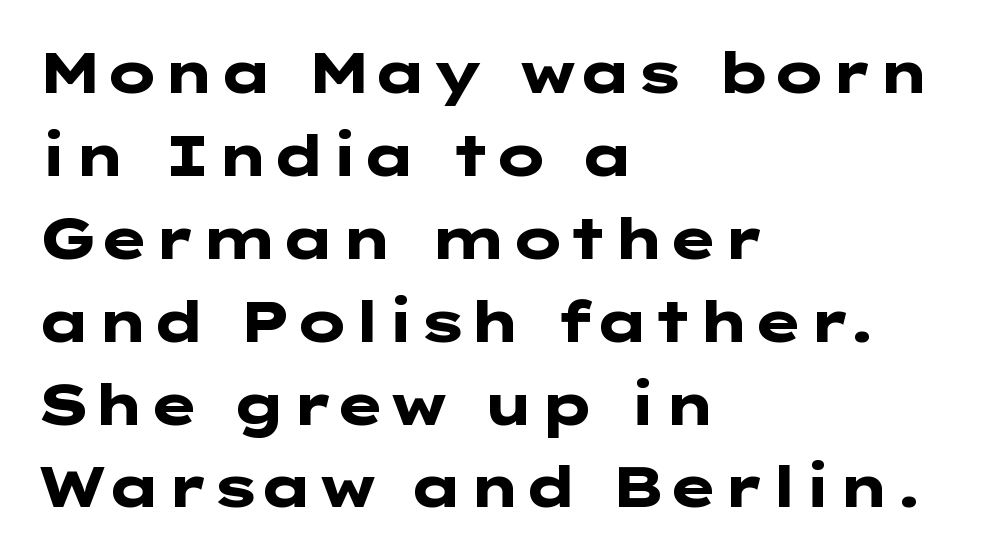
Q: Is the text bold? A: Yes.
Q: Is the text italic (slanted)? A: No, it is upright.
Q: Is the typeface a serif or a sans-serif typeface? A: Sans-serif.
Q: Is the text underlined? A: No.
Q: How is the paragraph aligned? A: Left-aligned.
Q: Is the spacing between letters normal or unusually wide? A: Normal.
Q: Is the spacing between lines tight, normal or loose? A: Normal.
Q: Width (condensed, normal, or wide)? A: Wide.
Q: Stroke contrast? A: Low.
Q: x-height? A: Medium.
